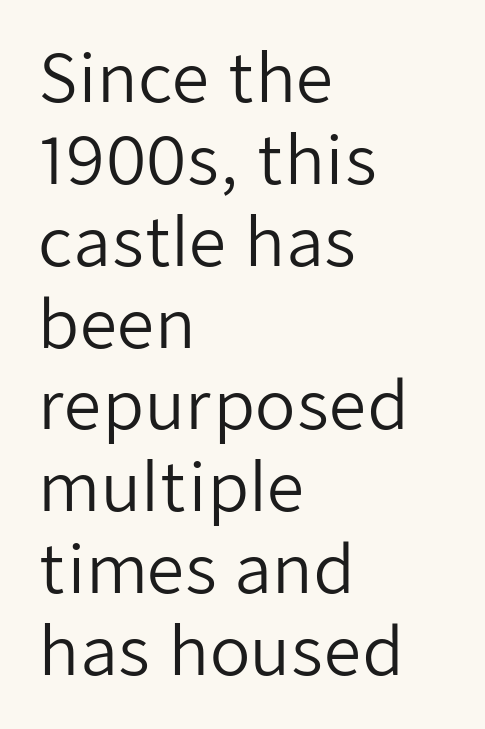
Serifs: no, the terminals of the letterforms are clean. A typesetter would call this proportional, since set widths differ per character. Any mark beneath the type? The region is blank. The gaps between neighbouring characters are ordinary and unremarkable.
